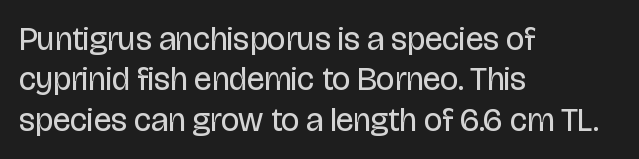
Q: Is the text bold? A: No.
Q: Is the text italic (slanted)? A: No, it is upright.
Q: Is the typeface a serif or a sans-serif typeface? A: Sans-serif.
Q: Is the text underlined? A: No.
Q: How is the paragraph aligned? A: Left-aligned.
Q: Is the spacing between letters normal or unusually wide? A: Normal.
Q: Width (condensed, normal, or wide)? A: Condensed.
Q: Stroke contrast? A: Low.
Q: x-height? A: Large.
Q: Monospaced? A: No.
